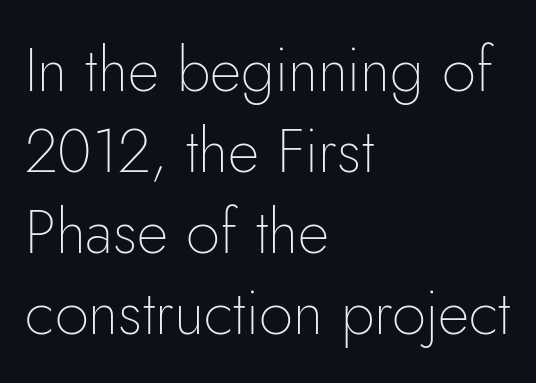
{"serif": "no", "italic": "no", "bold": "no", "weight": "thin", "width": "normal", "stroke_contrast": "low", "x_height": "small", "monospaced": "no", "underline": "no", "align": "left", "line_spacing": "normal", "line_spacing_ratio": 1.33, "letter_spacing": "normal", "letter_spacing_em": 0.0, "glyph_px": 61}
